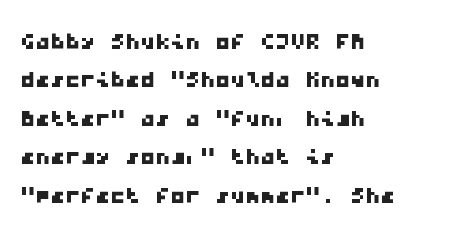
Caption: standard tracking, unaltered. Each new line begins a customary step beneath the previous one. Decoration check: the copy has no underline. Is this a fixed-width face? Yes — each glyph sits in an identical cell.
